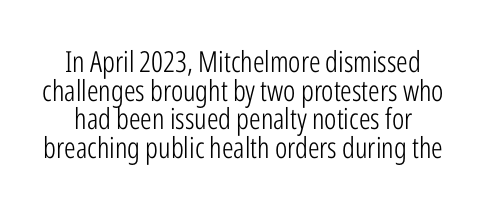
Q: Is the text bold? A: No.
Q: Is the text italic (slanted)? A: No, it is upright.
Q: Is the typeface a serif or a sans-serif typeface? A: Sans-serif.
Q: Is the text underlined? A: No.
Q: Is the spacing between letters normal or unusually wide? A: Normal.
Q: Is the spacing between lines tight, normal or loose? A: Tight.
Q: Width (condensed, normal, or wide)? A: Condensed.
Q: Stroke contrast? A: Low.
Q: x-height? A: Medium.
Q: Monospaced? A: No.
